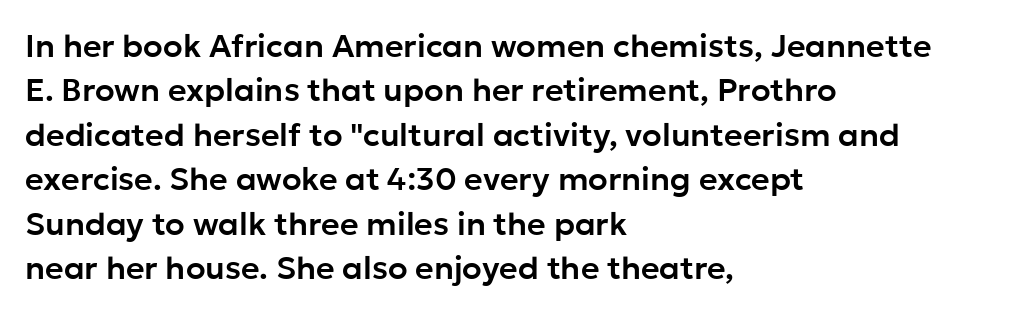
Q: Is the text italic (slanted)? A: No, it is upright.
Q: Is the typeface a serif or a sans-serif typeface? A: Sans-serif.
Q: Is the text underlined? A: No.
Q: How is the paragraph aligned? A: Left-aligned.
Q: Is the spacing between letters normal or unusually wide? A: Normal.
Q: Is the spacing between lines tight, normal or loose? A: Normal.
Q: Width (condensed, normal, or wide)? A: Normal.
Q: Stroke contrast? A: Low.
Q: x-height? A: Medium.
Q: Monospaced? A: No.
